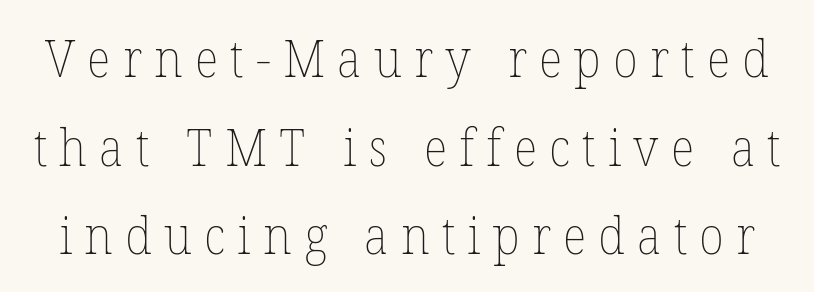
Q: Is the text bold? A: No.
Q: Is the text italic (slanted)? A: No, it is upright.
Q: Is the text underlined? A: No.
Q: Is the spacing between letters normal or unusually wide? A: Unusually wide.
Q: Width (condensed, normal, or wide)? A: Normal.
Q: Stroke contrast? A: Low.
Q: x-height? A: Medium.
Q: Monospaced? A: No.
